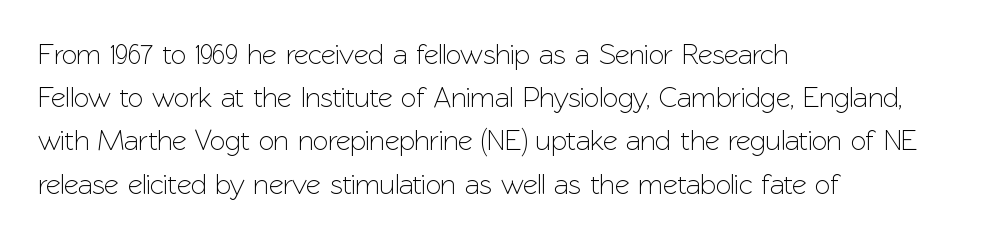
The image shows 29 px sans-serif type, upright; set left-aligned, normal line spacing (1.49x), normal letter spacing, not underlined; low stroke contrast and a medium x-height.
